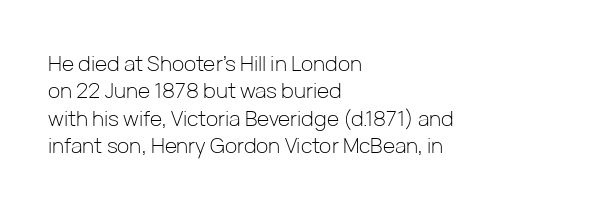
The image shows 21 px text type, upright; set left-aligned, normal line spacing (1.3x), normal letter spacing, not underlined.
